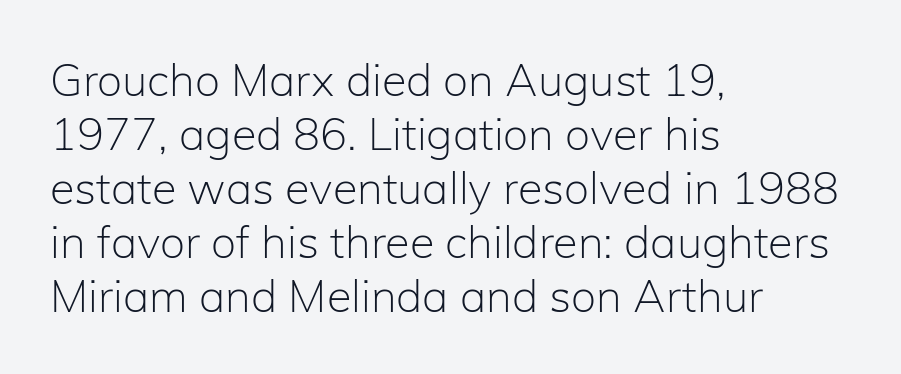
Spacing verdict: proportional, widths tailored to each character. Serif or sans? Sans — the stroke terminals are bare. The letters stand upright; this is a roman face. Glance below the letters and you will spot only blank space.
